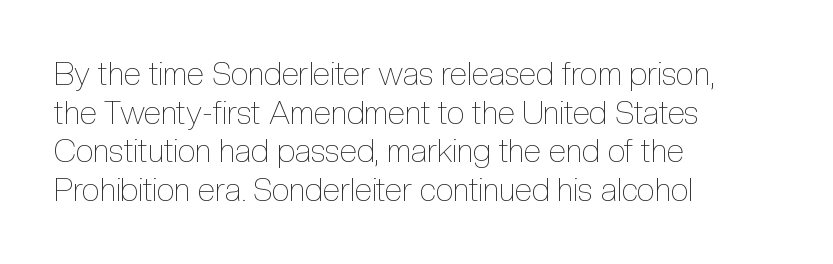
{"italic": "no", "bold": "no", "weight": "thin", "width": "condensed", "x_height": "medium", "monospaced": "no", "underline": "no", "align": "left", "line_spacing_ratio": 1.21, "letter_spacing": "normal", "letter_spacing_em": 0.0, "glyph_px": 32}
